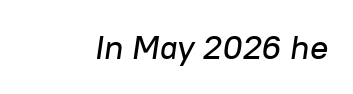
{"italic": "yes", "lean": "right", "slant_degrees": 8, "width": "normal", "stroke_contrast": "low", "x_height": "medium", "monospaced": "no", "underline": "no", "letter_spacing": "normal", "letter_spacing_em": 0.0, "glyph_px": 34}
